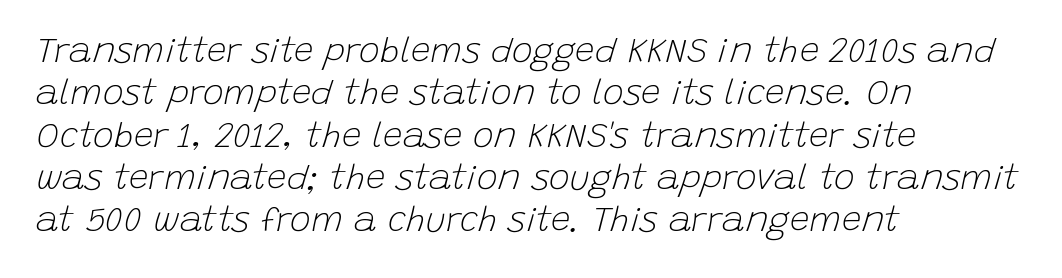
The image shows 35 px light type, italic (leaning right); set left-aligned, line spacing 1.21x, normal letter spacing, not underlined; low stroke contrast and a large x-height.
